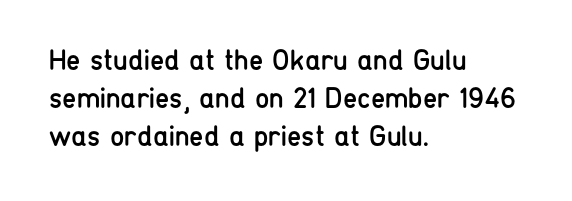
The image shows 29 px regular-weight, condensed sans-serif type, upright; set left-aligned, normal line spacing (1.31x), normal letter spacing, not underlined; low stroke contrast and a medium x-height.
